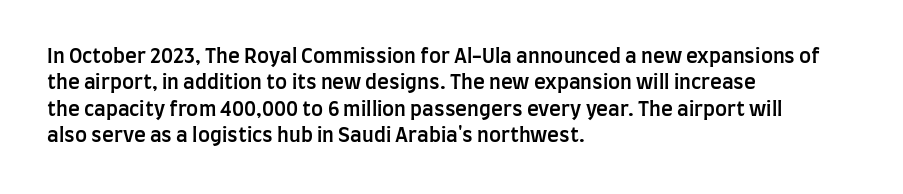
{"italic": "no", "bold": "semi", "underline": "no", "align": "left", "line_spacing": "normal", "line_spacing_ratio": 1.32, "letter_spacing": "normal", "letter_spacing_em": 0.0, "glyph_px": 20}
